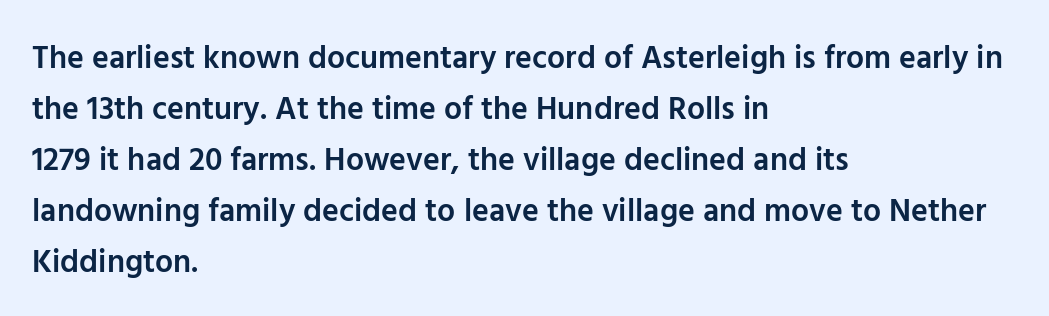
The image shows 32 px semibold sans-serif type, upright; set left-aligned, normal line spacing (1.59x), normal letter spacing, not underlined; low stroke contrast and a medium x-height.
